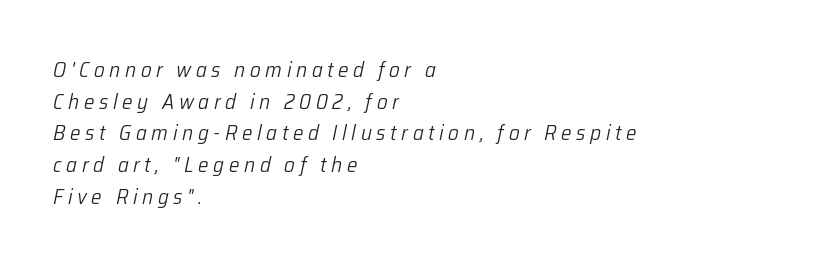
The block of text has a typical density, with ordinary space between rows. Letter spacing: wide. Weight class: somewhere from thin through regular. Visually the block forms a straight wall on the left and a jagged coastline on the right. Does the lettering tilt? It does — this is italic. Underlining? Definitely not there.
